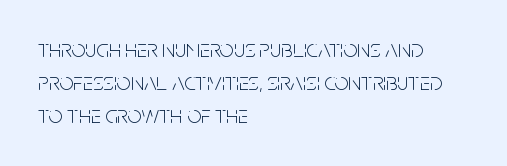
Q: Is the text bold? A: No.
Q: Is the text italic (slanted)? A: No, it is upright.
Q: Is the text underlined? A: No.
Q: How is the paragraph aligned? A: Left-aligned.
Q: Is the spacing between letters normal or unusually wide? A: Normal.
Q: Is the spacing between lines tight, normal or loose? A: Normal.
